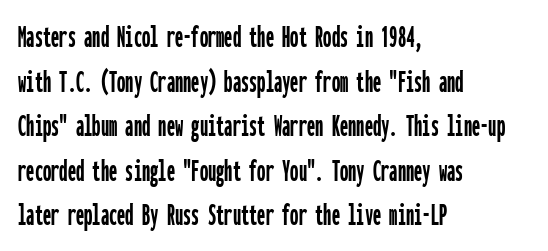
The image shows 33 px condensed sans-serif type, upright, monospaced; set left-aligned, normal line spacing (1.35x), normal letter spacing, not underlined; low stroke contrast and a medium x-height.
